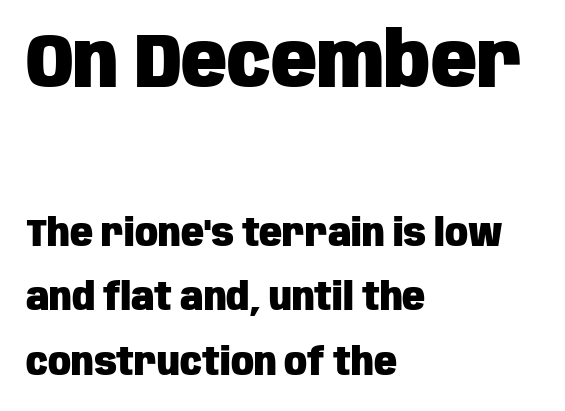
The image shows 76 px heavy, condensed sans-serif type, upright; set left-aligned, normal line spacing (1.69x), normal letter spacing, not underlined; the first (top) block is 2.0x larger; low stroke contrast and a large x-height.
